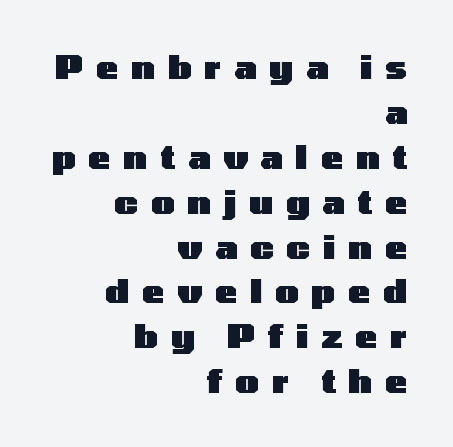
{"serif": "no", "italic": "no", "bold": "yes", "weight": "heavy", "width": "wide", "stroke_contrast": "low", "x_height": "medium", "monospaced": "no", "underline": "no", "align": "right", "line_spacing": "normal", "line_spacing_ratio": 1.36, "letter_spacing": "wide", "letter_spacing_em": 0.39, "glyph_px": 33}
